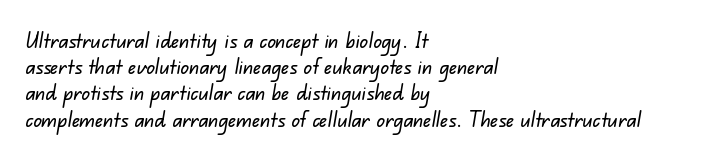
Q: Is the text underlined? A: No.
Q: How is the paragraph aligned? A: Left-aligned.
Q: Is the spacing between letters normal or unusually wide? A: Normal.
Q: Is the spacing between lines tight, normal or loose? A: Normal.
